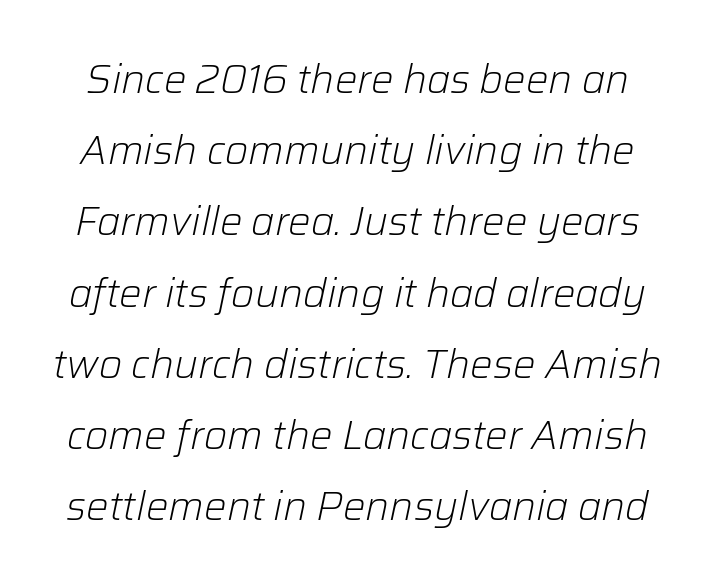
{"italic": "yes", "lean": "right", "slant_degrees": 12, "bold": "no", "weight": "light", "width": "normal", "stroke_contrast": "low", "x_height": "medium", "monospaced": "no", "underline": "no", "line_spacing_ratio": 1.78, "letter_spacing": "normal", "letter_spacing_em": 0.0, "glyph_px": 40}
